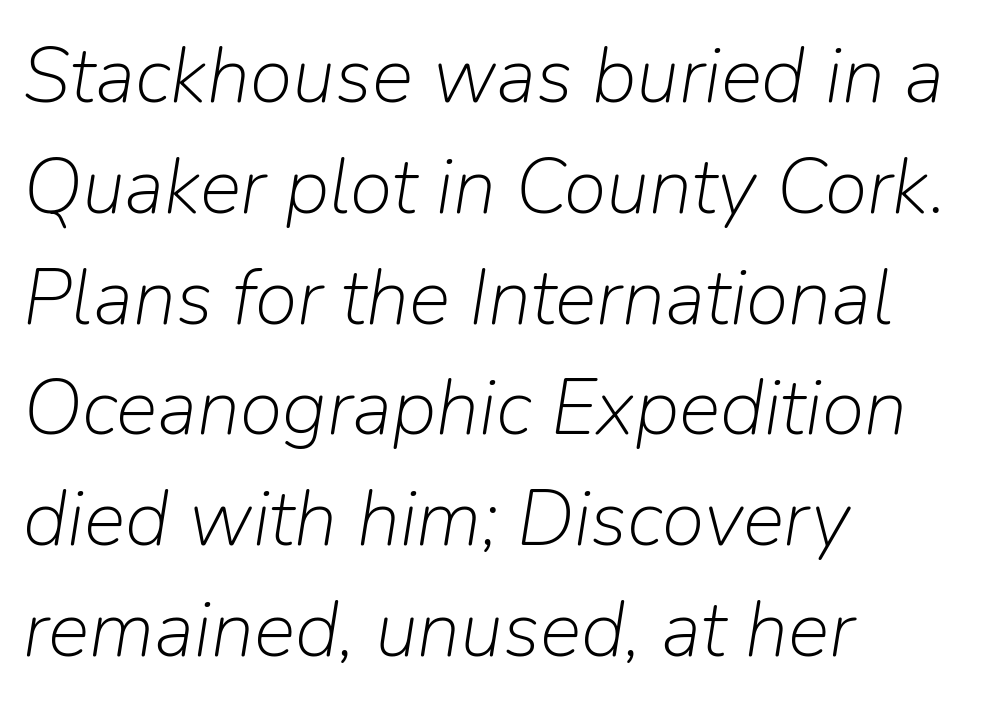
Q: Is the text bold? A: No.
Q: Is the text italic (slanted)? A: Yes, it leans right by about 9 degrees.
Q: Is the text underlined? A: No.
Q: How is the paragraph aligned? A: Left-aligned.
Q: Is the spacing between letters normal or unusually wide? A: Normal.
Q: Is the spacing between lines tight, normal or loose? A: Normal.
Q: Width (condensed, normal, or wide)? A: Normal.
Q: Stroke contrast? A: Low.
Q: x-height? A: Medium.
Q: Monospaced? A: No.
